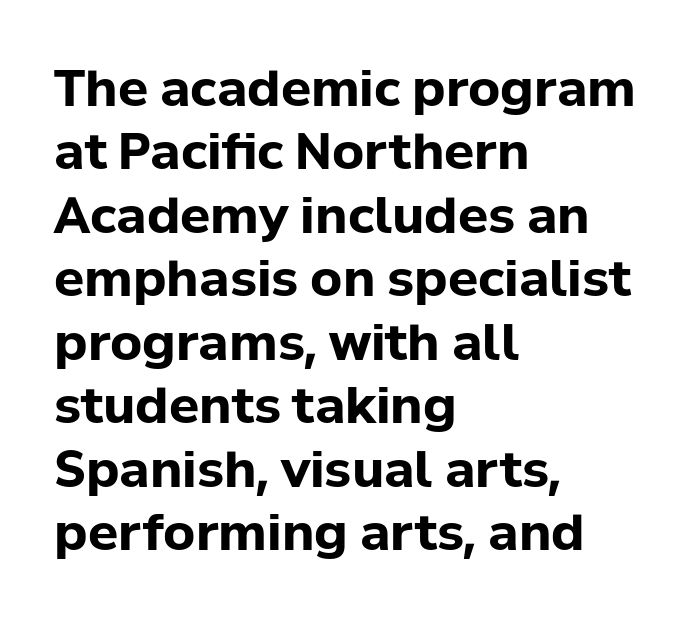
The image shows 50 px bold sans-serif type, upright; set left-aligned, normal line spacing (1.27x), normal letter spacing, not underlined; low stroke contrast and a medium x-height.
